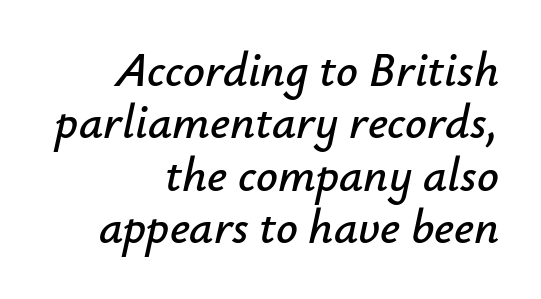
{"italic": "yes", "lean": "right", "slant_degrees": 12, "width": "normal", "stroke_contrast": "low", "x_height": "small", "monospaced": "no", "underline": "no", "align": "right", "line_spacing": "tight", "line_spacing_ratio": 1.09, "letter_spacing": "normal", "letter_spacing_em": 0.0, "glyph_px": 48}
